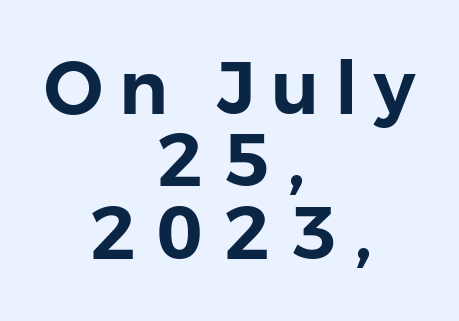
{"serif": "no", "italic": "no", "width": "normal", "stroke_contrast": "low", "x_height": "medium", "monospaced": "no", "underline": "no", "align": "center", "line_spacing": "tight", "line_spacing_ratio": 0.99, "letter_spacing": "wide", "letter_spacing_em": 0.22, "glyph_px": 73}
